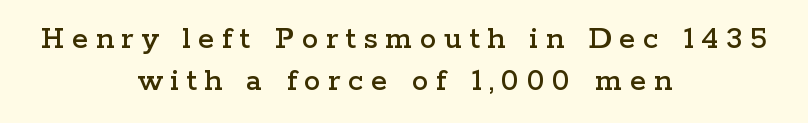
The image shows 33 px wide serif type, upright; set centered, normal line spacing (1.28x), unusually wide letter spacing (+0.23 em), not underlined; low stroke contrast and a medium x-height.
